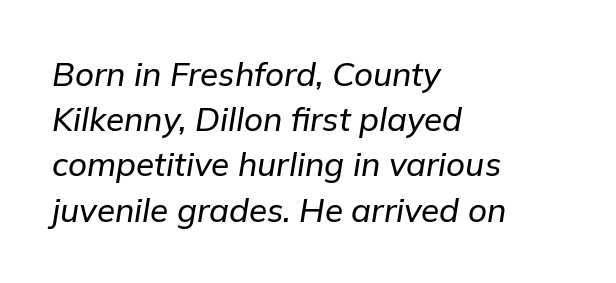
Varying glyph widths throughout — classic text-font behaviour. No extra tracking has been applied to these lines. In terms of leading, this rendering sits right in the middle. The setting favours the left margin, as ordinary paragraphs usually do. Every character sits at an angle, as italics do.
